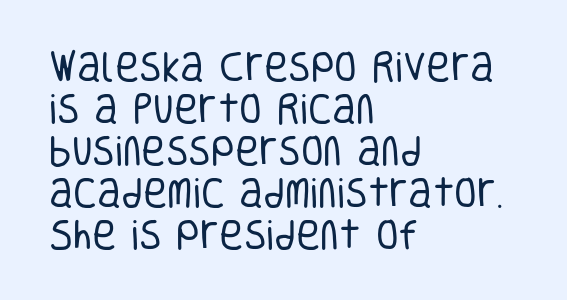
Stroke thickness stays within the range of a standard reading face or lighter. Bare-footed words on every line. Leading: standard. Tracking here is standard; glyphs follow each other at the usual distance.
